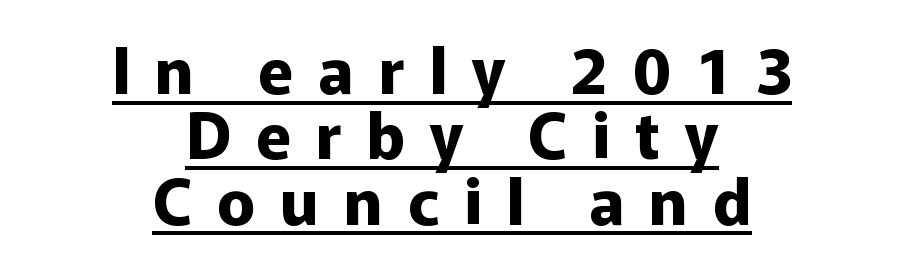
The image shows 64 px bold sans-serif type, upright; set centered, tight line spacing (1.02x), unusually wide letter spacing (+0.39 em), underlined; low stroke contrast and a medium x-height.
